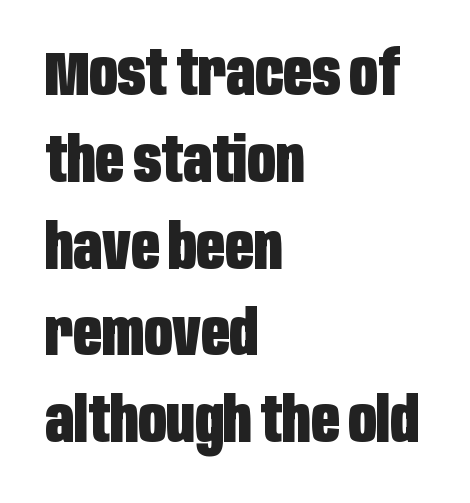
The image shows 62 px heavy, condensed sans-serif type, upright; set left-aligned, normal line spacing (1.4x), normal letter spacing, not underlined; low stroke contrast and a large x-height.
